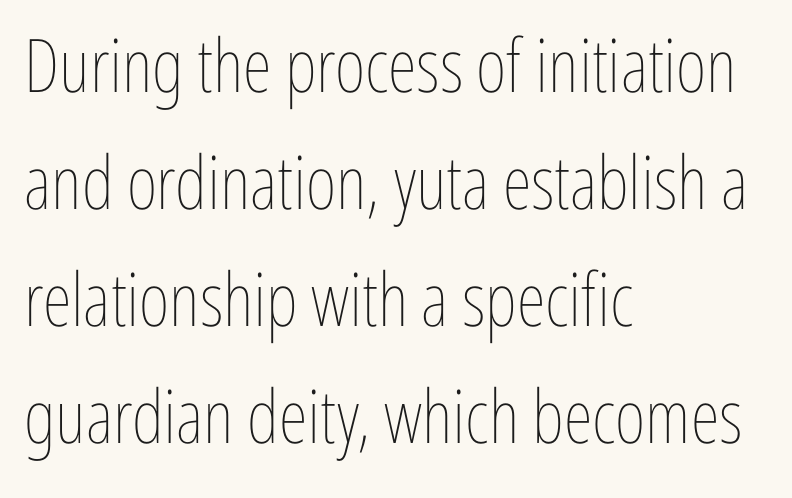
Compared with typical body copy, the letter spacing here is the same. Posture: upright roman. These lines sit exactly where default settings would place them. The weight tops out at a normal text grade. Proportional: the letters do not fall into vertical columns. Leftover space on each line is placed entirely after the last word.
